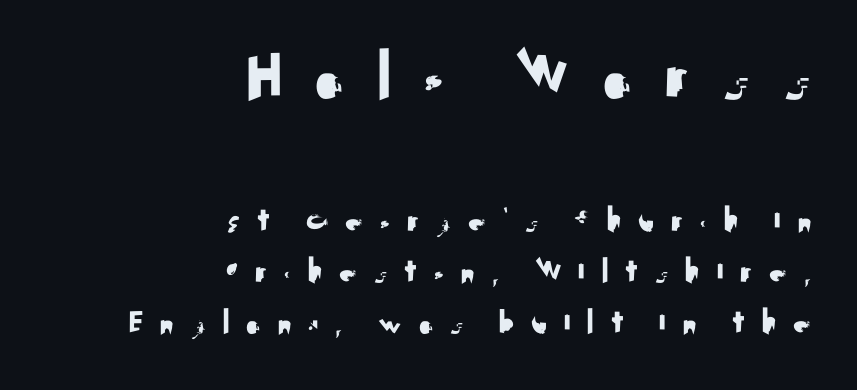
Q: Is the text italic (slanted)? A: No, it is upright.
Q: Is the typeface a serif or a sans-serif typeface? A: Sans-serif.
Q: Is the text underlined? A: No.
Q: How is the paragraph aligned? A: Right-aligned.
Q: Is the spacing between letters normal or unusually wide? A: Unusually wide.
Q: Is the spacing between lines tight, normal or loose? A: Normal.
Q: Which block of text is set in a larger size, the first (top) or the second (bottom)? A: The first (top) one.
Q: Width (condensed, normal, or wide)? A: Normal.
Q: Stroke contrast? A: Medium.
Q: x-height? A: Small.
Q: Monospaced? A: No.
